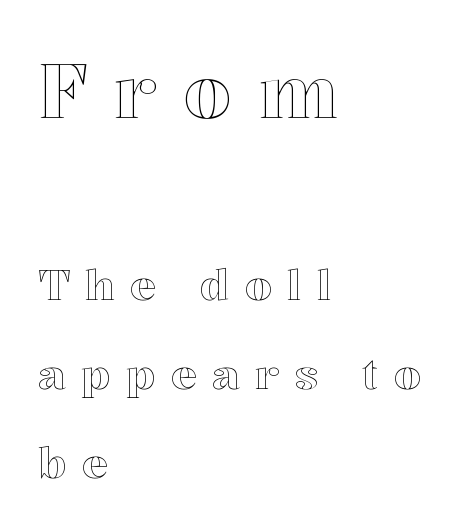
{"italic": "no", "width": "normal", "x_height": "medium", "monospaced": "no", "underline": "no", "align": "left", "line_spacing": "loose", "line_spacing_ratio": 2.06, "letter_spacing": "wide", "letter_spacing_em": 0.36, "larger_block": "first", "size_ratio": 1.77, "glyph_px": 76}
